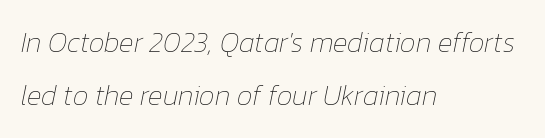
The setting favours the left margin, as ordinary paragraphs usually do. You can tell it's italic because the verticals aren't actually vertical. The typeface has the unassuming heft of standard copy or less. The passage shown has conventional tracking throughout.
